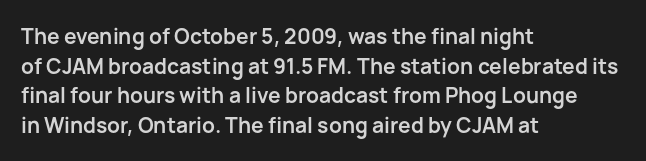
The image shows 21 px bold type, upright; set left-aligned, normal line spacing (1.41x), normal letter spacing, not underlined.
